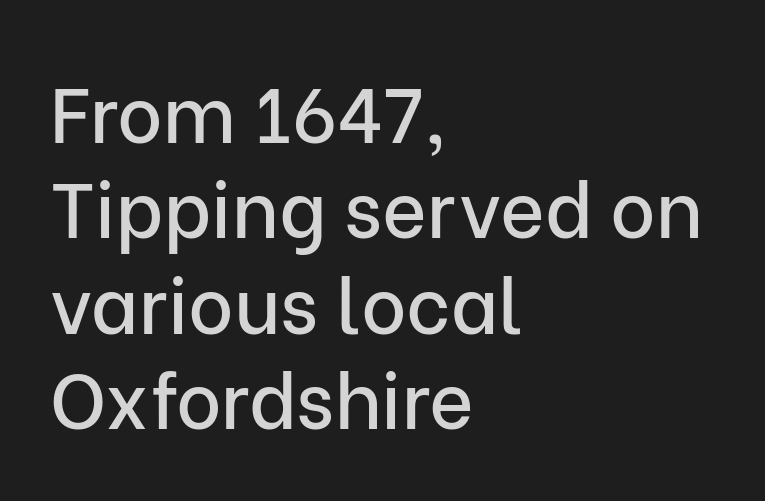
These lines stack with their left ends in a neat column. This is roman type, the default non-slanted kind. Nothing unusual about the tracking: characters are spaced as the font intends. This sample has the flowing, uneven cadence of proportional lettering. The baseline area is clear. Is this a sans? Yes — the strokes have no serifs.
